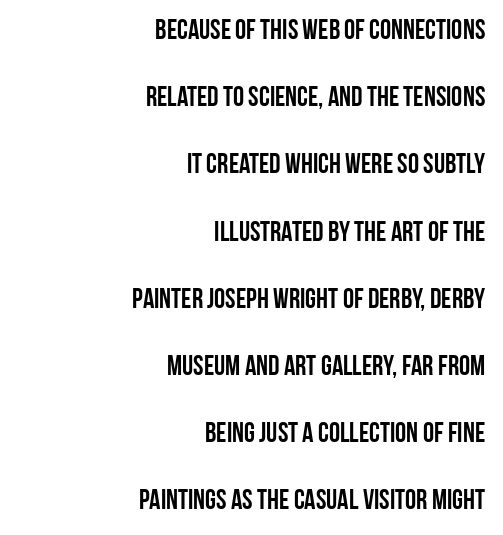
{"serif": "no", "italic": "no", "width": "condensed", "stroke_contrast": "low", "x_height": "large", "monospaced": "no", "underline": "no", "align": "right", "line_spacing": "loose", "line_spacing_ratio": 2.4, "letter_spacing": "normal", "letter_spacing_em": 0.0, "glyph_px": 28}
